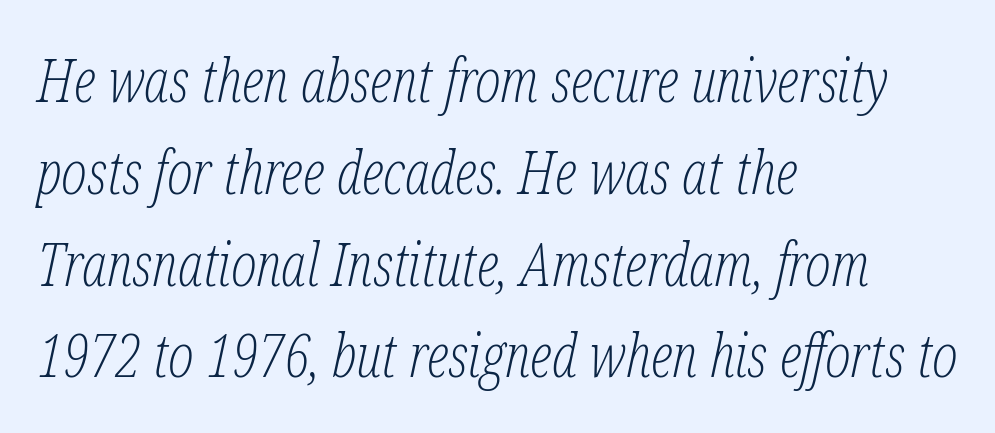
The designer went with a serif here, giving each stem small feet. Do the characters align in a grid? No, the font is proportional. Would a proofreader flag this as italicized? Yes. Horizontal alignment here is leftward, the default for most running prose. The strip under each line holds only bare page.
